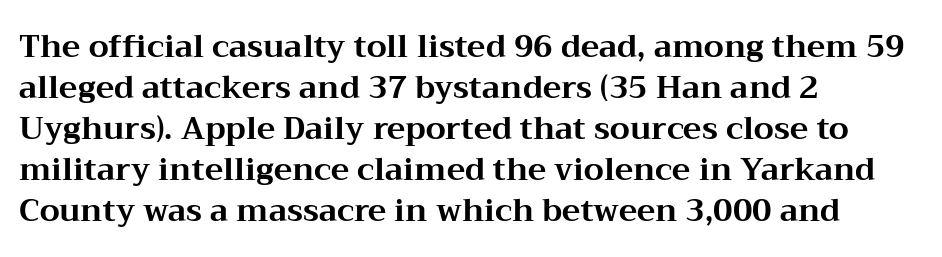
The image shows 31 px bold, wide serif type, upright; set left-aligned, normal line spacing (1.32x), normal letter spacing, not underlined; medium stroke contrast and a medium x-height.
